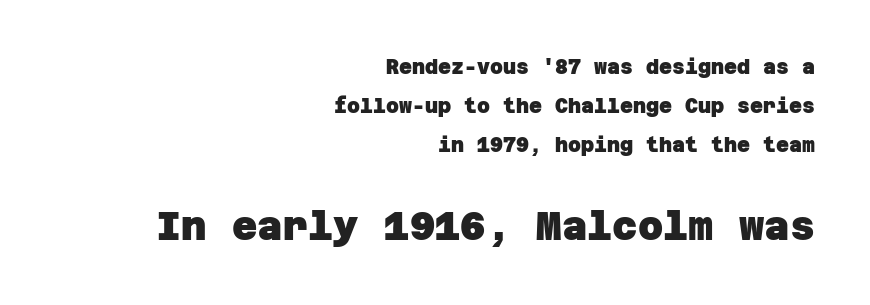
These two chunks differ in scale, with the bottom chunk taking the larger measure. Nope, no serifs anywhere on these letters. Rule under the text: the space is simply empty. Short note: letters normally spaced. Leftover space on each line is placed entirely before the opening word. Typesetter's note: full bold, strokes at maximum text heaviness.
